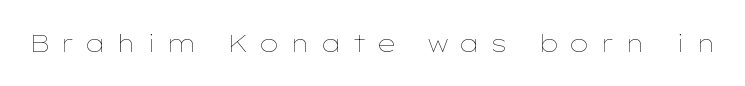
Q: Is the text bold? A: No.
Q: Is the text italic (slanted)? A: No, it is upright.
Q: Is the text underlined? A: No.
Q: Is the spacing between letters normal or unusually wide? A: Unusually wide.
